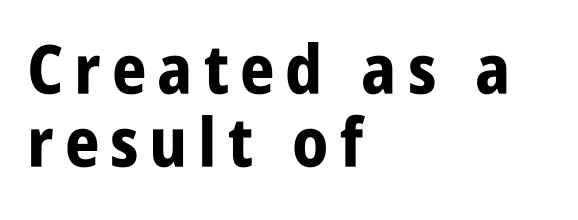
Q: Is the text bold? A: Yes.
Q: Is the text italic (slanted)? A: No, it is upright.
Q: Is the typeface a serif or a sans-serif typeface? A: Sans-serif.
Q: Is the text underlined? A: No.
Q: How is the paragraph aligned? A: Left-aligned.
Q: Is the spacing between lines tight, normal or loose? A: Tight.
Q: Width (condensed, normal, or wide)? A: Condensed.
Q: Stroke contrast? A: Low.
Q: x-height? A: Large.
Q: Monospaced? A: No.
